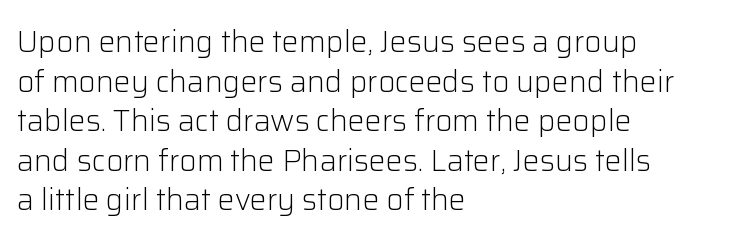
The image shows 30 px light sans-serif type, upright; set left-aligned, normal line spacing (1.32x), normal letter spacing, not underlined; low stroke contrast and a medium x-height.
